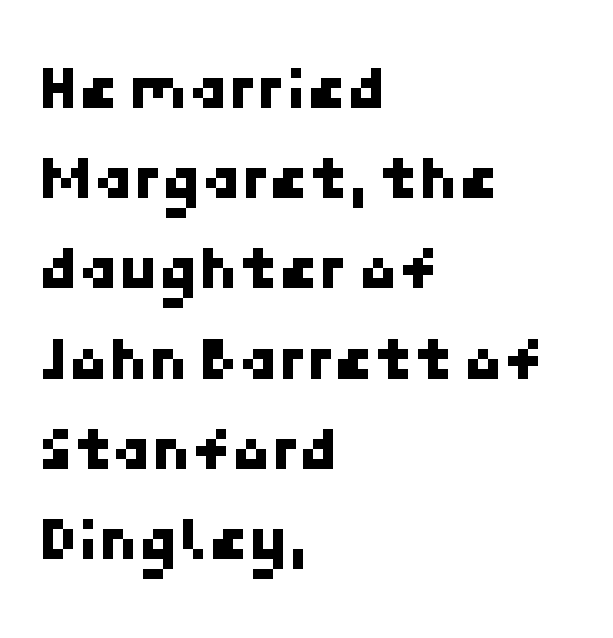
Q: Is the typeface a serif or a sans-serif typeface? A: Sans-serif.
Q: Is the text underlined? A: No.
Q: How is the paragraph aligned? A: Left-aligned.
Q: Is the spacing between letters normal or unusually wide? A: Normal.
Q: Is the spacing between lines tight, normal or loose? A: Normal.
Q: Width (condensed, normal, or wide)? A: Normal.
Q: Stroke contrast? A: Low.
Q: x-height? A: Medium.
